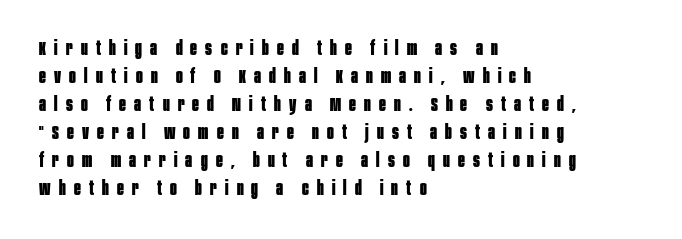
The image shows 20 px bold type, upright; set left-aligned, normal line spacing (1.4x), unusually wide letter spacing (+0.41 em), not underlined.
